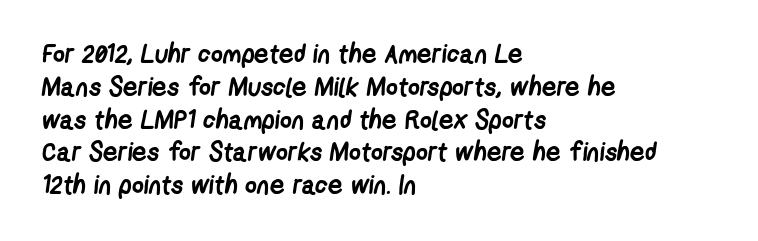
The image shows 26 px bold type; set left-aligned, normal line spacing (1.26x), normal letter spacing, not underlined.
